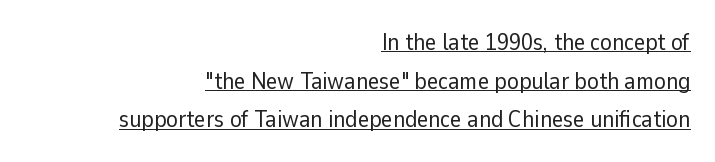
Q: Is the text bold? A: No.
Q: Is the text italic (slanted)? A: No, it is upright.
Q: Is the text underlined? A: Yes.
Q: How is the paragraph aligned? A: Right-aligned.
Q: Is the spacing between letters normal or unusually wide? A: Normal.
Q: Is the spacing between lines tight, normal or loose? A: Normal.
